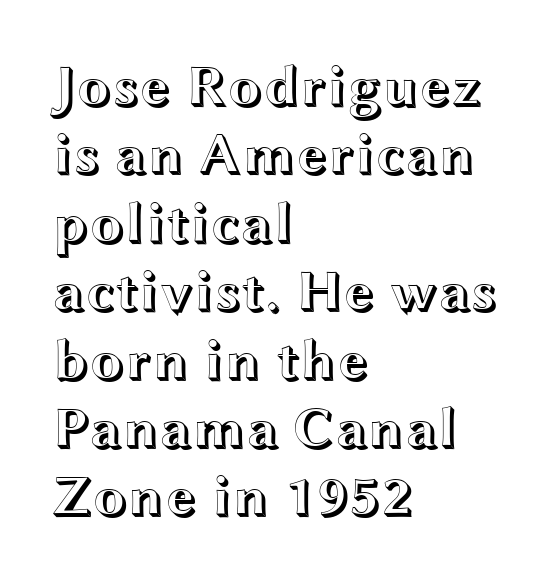
The image shows 57 px wide type, upright; set left-aligned, line spacing 1.2x, normal letter spacing, not underlined; a medium x-height.
